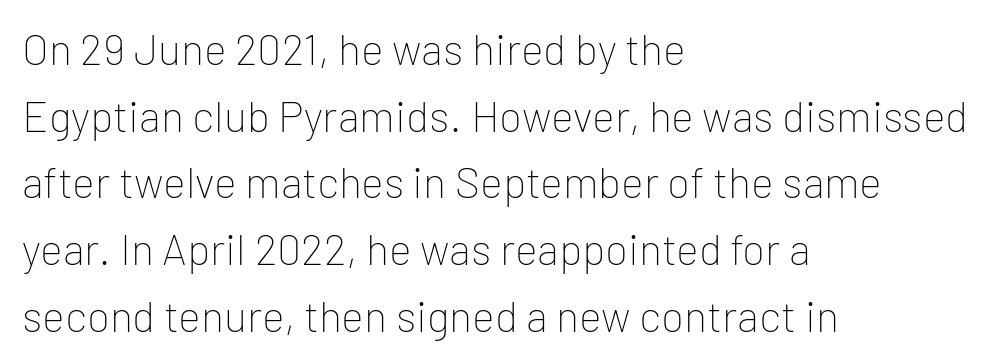
{"serif": "no", "italic": "no", "bold": "no", "weight": "thin", "width": "normal", "stroke_contrast": "low", "x_height": "medium", "monospaced": "no", "underline": "no", "align": "left", "line_spacing": "normal", "line_spacing_ratio": 1.55, "letter_spacing": "normal", "letter_spacing_em": 0.0, "glyph_px": 43}
